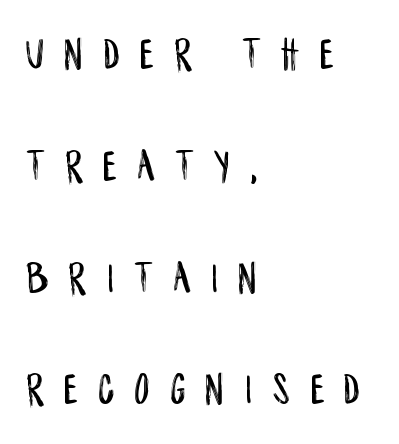
Q: Is the text italic (slanted)? A: No, it is upright.
Q: Is the typeface a serif or a sans-serif typeface? A: Sans-serif.
Q: Is the text underlined? A: No.
Q: How is the paragraph aligned? A: Left-aligned.
Q: Is the spacing between letters normal or unusually wide? A: Unusually wide.
Q: Is the spacing between lines tight, normal or loose? A: Loose.
Q: Width (condensed, normal, or wide)? A: Condensed.
Q: Stroke contrast? A: Low.
Q: x-height? A: Large.
Q: Monospaced? A: No.
